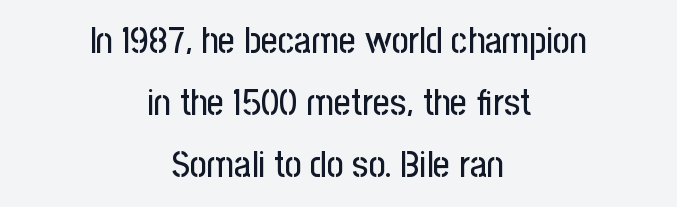
Note the varied advance widths — an 'i' is clearly narrower than an 'm'. Nothing unusual about the tracking: characters are spaced as the font intends. The rag falls on both sides of this text block equally. Descender tails drop into unmarked territory. The text was rendered using a sans face with plain stroke endings.
